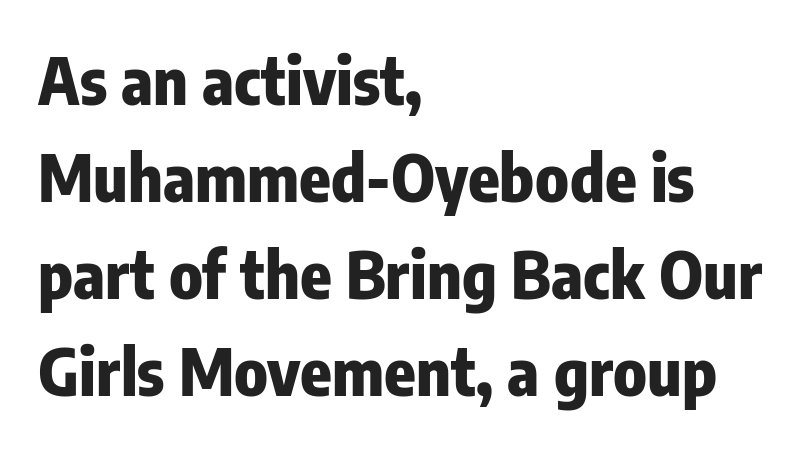
Quick note: not italic, upright. Emphasis by weight is at full strength: bold. Looks like regular typesetting: each glyph gets only the width it needs. Examine the stroke ends and you'll find no serifs.
